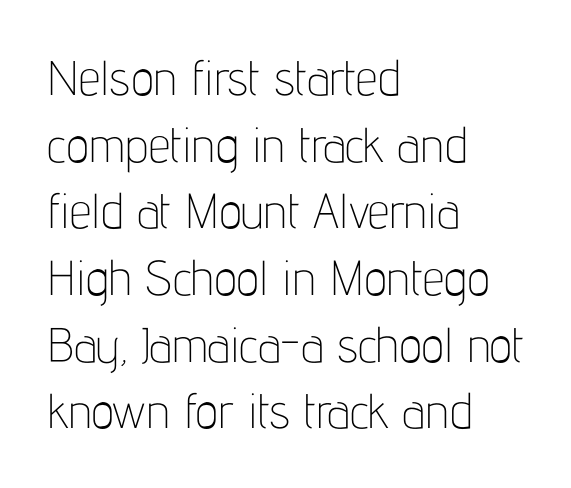
The line-height multiplier appears to be the usual default. Posture: straight, roman, zero tilt. I'd call this a sans setting — the letters go barefoot. Look at the tracking — it's just the regular setting, nothing added. In CSS terms this would be text-align: left.
